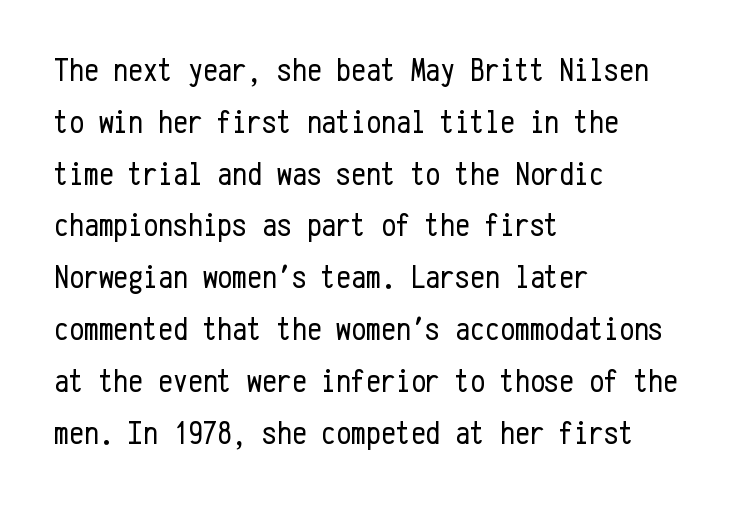
{"serif": "no", "italic": "no", "bold": "no", "weight": "regular", "width": "condensed", "stroke_contrast": "low", "x_height": "medium", "monospaced": "yes", "underline": "no", "align": "left", "line_spacing": "normal", "line_spacing_ratio": 1.57, "letter_spacing": "normal", "letter_spacing_em": 0.0, "glyph_px": 33}
